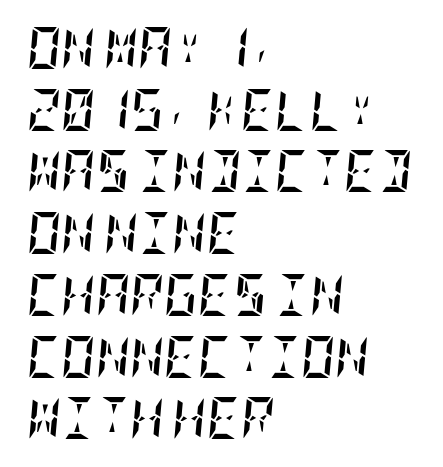
The image shows 42 px semibold, condensed type, italic (leaning right); set left-aligned, normal line spacing (1.47x), normal letter spacing, not underlined; low stroke contrast and a large x-height.
